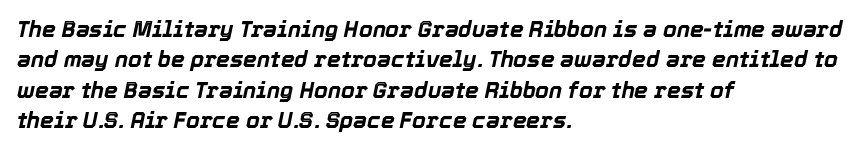
Q: Is the text bold? A: Yes.
Q: Is the text italic (slanted)? A: Yes, it leans right by about 12 degrees.
Q: Is the text underlined? A: No.
Q: How is the paragraph aligned? A: Left-aligned.
Q: Is the spacing between letters normal or unusually wide? A: Normal.
Q: Is the spacing between lines tight, normal or loose? A: Normal.
